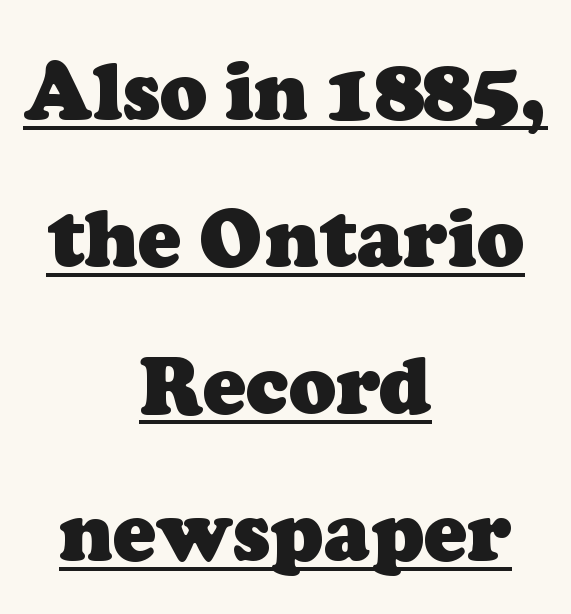
Q: Is the text bold? A: Yes.
Q: Is the typeface a serif or a sans-serif typeface? A: Serif.
Q: Is the text underlined? A: Yes.
Q: How is the paragraph aligned? A: Centered.
Q: Is the spacing between letters normal or unusually wide? A: Normal.
Q: Width (condensed, normal, or wide)? A: Normal.
Q: Stroke contrast? A: Low.
Q: x-height? A: Medium.
Q: Monospaced? A: No.
